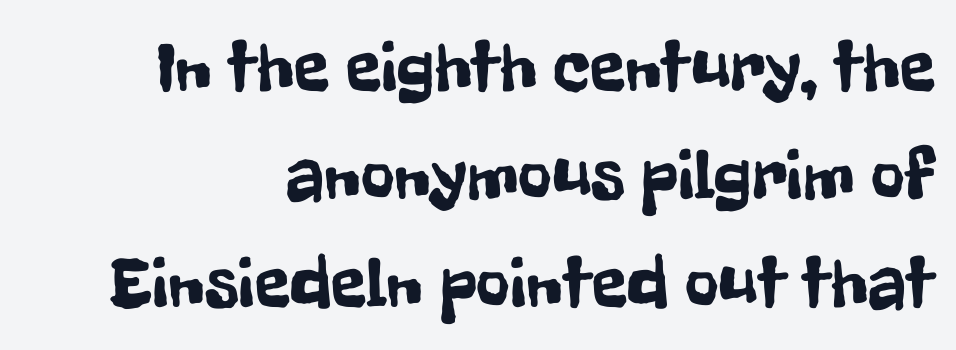
Q: Is the text italic (slanted)? A: No, it is upright.
Q: Is the typeface a serif or a sans-serif typeface? A: Sans-serif.
Q: Is the text underlined? A: No.
Q: How is the paragraph aligned? A: Right-aligned.
Q: Is the spacing between letters normal or unusually wide? A: Normal.
Q: Is the spacing between lines tight, normal or loose? A: Normal.
Q: Width (condensed, normal, or wide)? A: Condensed.
Q: Stroke contrast? A: Low.
Q: x-height? A: Medium.
Q: Monospaced? A: No.
